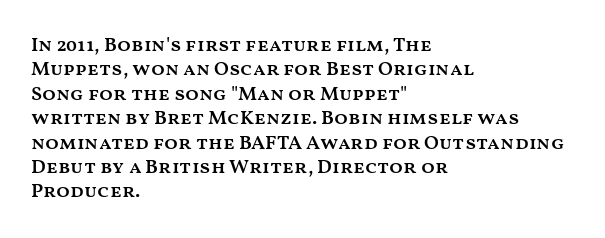
The image shows 20 px text type, upright; set left-aligned, line spacing 1.22x, normal letter spacing, not underlined.
